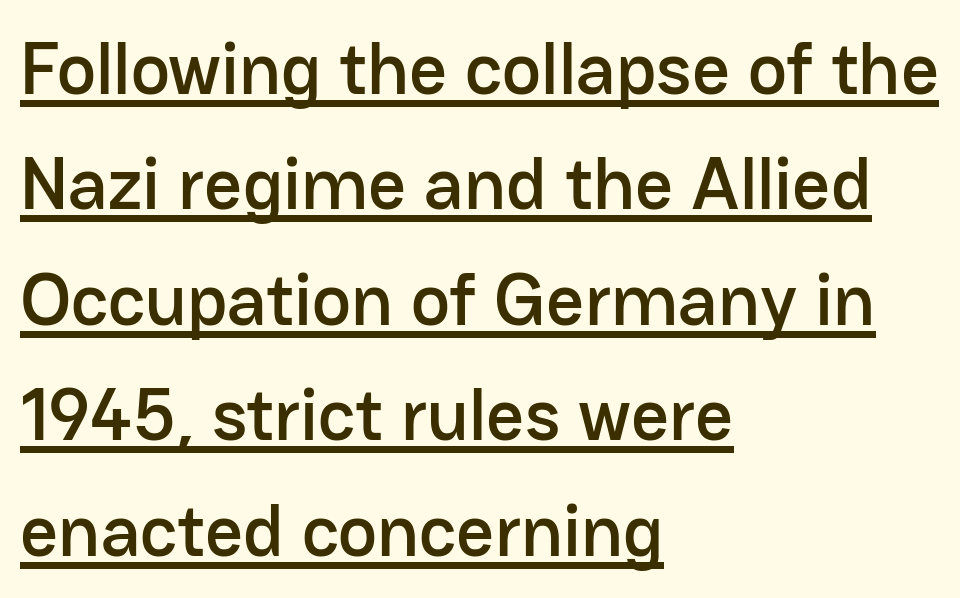
{"serif": "no", "italic": "no", "width": "normal", "stroke_contrast": "low", "x_height": "medium", "monospaced": "no", "underline": "yes", "align": "left", "line_spacing": "normal", "line_spacing_ratio": 1.56, "letter_spacing": "normal", "letter_spacing_em": 0.0, "glyph_px": 74}
